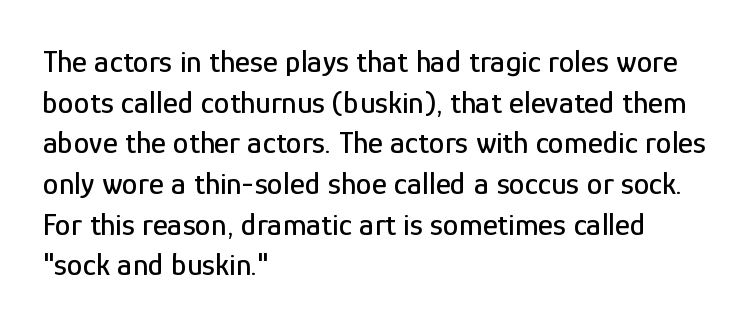
{"serif": "no", "italic": "no", "width": "condensed", "stroke_contrast": "low", "x_height": "medium", "monospaced": "no", "underline": "no", "align": "left", "line_spacing": "normal", "line_spacing_ratio": 1.27, "letter_spacing": "normal", "letter_spacing_em": 0.0, "glyph_px": 32}
